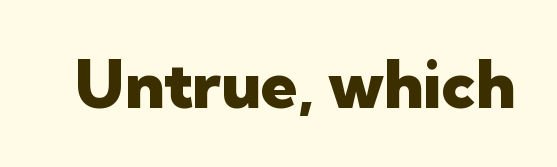
{"serif": "no", "italic": "no", "bold": "yes", "weight": "heavy", "width": "normal", "stroke_contrast": "low", "x_height": "medium", "monospaced": "no", "underline": "no", "letter_spacing": "normal", "letter_spacing_em": 0.0, "glyph_px": 66}
